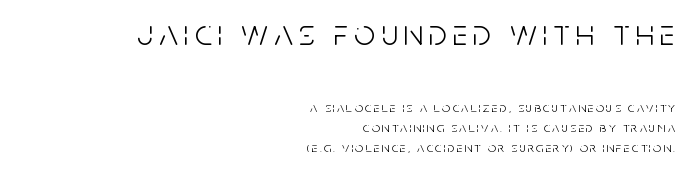
Q: Is the text bold? A: No.
Q: Is the text italic (slanted)? A: No, it is upright.
Q: Is the typeface a serif or a sans-serif typeface? A: Sans-serif.
Q: Is the text underlined? A: No.
Q: How is the paragraph aligned? A: Right-aligned.
Q: Is the spacing between lines tight, normal or loose? A: Normal.
Q: Which block of text is set in a larger size, the first (top) or the second (bottom)? A: The first (top) one.
Q: Width (condensed, normal, or wide)? A: Condensed.
Q: Stroke contrast? A: Low.
Q: x-height? A: Large.
Q: Monospaced? A: No.
